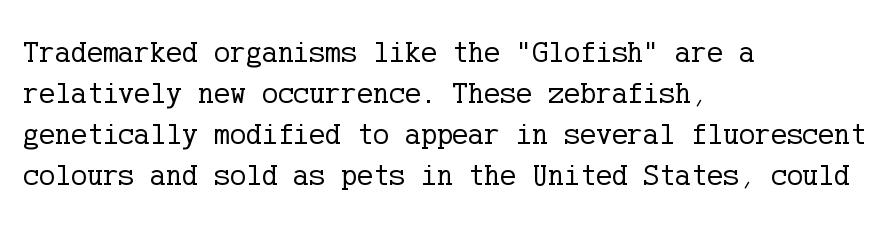
Q: Is the text bold? A: No.
Q: Is the text italic (slanted)? A: No, it is upright.
Q: Is the typeface a serif or a sans-serif typeface? A: Serif.
Q: Is the text underlined? A: No.
Q: How is the paragraph aligned? A: Left-aligned.
Q: Is the spacing between letters normal or unusually wide? A: Normal.
Q: Is the spacing between lines tight, normal or loose? A: Normal.
Q: Width (condensed, normal, or wide)? A: Normal.
Q: Stroke contrast? A: Low.
Q: x-height? A: Medium.
